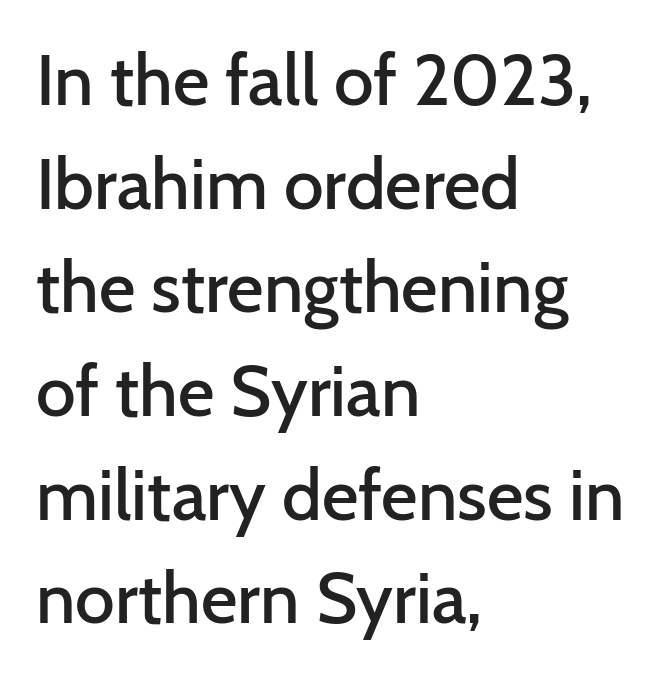
The image shows 71 px semibold sans-serif type, upright; set left-aligned, normal line spacing (1.46x), normal letter spacing, not underlined; low stroke contrast and a medium x-height.
